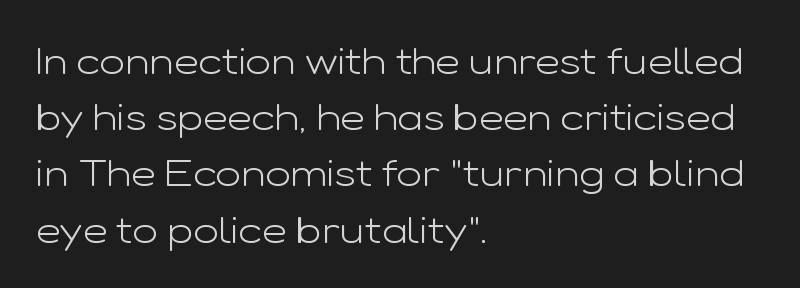
Q: Is the text bold? A: No.
Q: Is the text italic (slanted)? A: No, it is upright.
Q: Is the typeface a serif or a sans-serif typeface? A: Sans-serif.
Q: Is the text underlined? A: No.
Q: How is the paragraph aligned? A: Left-aligned.
Q: Is the spacing between letters normal or unusually wide? A: Normal.
Q: Is the spacing between lines tight, normal or loose? A: Normal.
Q: Width (condensed, normal, or wide)? A: Wide.
Q: Stroke contrast? A: Low.
Q: x-height? A: Medium.
Q: Monospaced? A: No.
